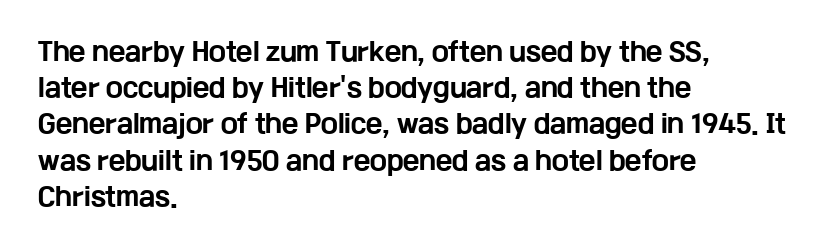
{"italic": "no", "bold": "yes", "underline": "no", "align": "left", "line_spacing": "normal", "line_spacing_ratio": 1.45, "letter_spacing": "normal", "letter_spacing_em": 0.0, "glyph_px": 25}
